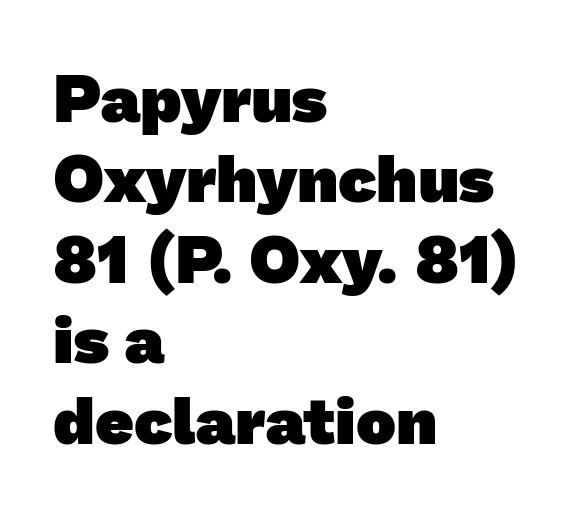
The image shows 67 px heavy sans-serif type; set left-aligned, line spacing 1.2x, normal letter spacing, not underlined; low stroke contrast and a medium x-height.
